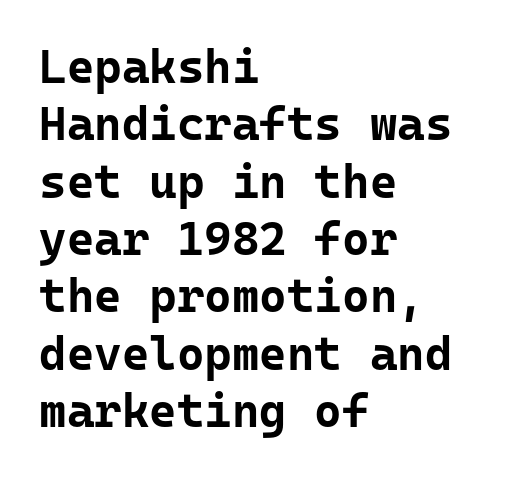
{"serif": "no", "italic": "no", "bold": "yes", "weight": "bold", "width": "normal", "stroke_contrast": "low", "x_height": "medium", "monospaced": "yes", "underline": "no", "align": "left", "line_spacing_ratio": 1.22, "letter_spacing": "normal", "letter_spacing_em": 0.0, "glyph_px": 47}
